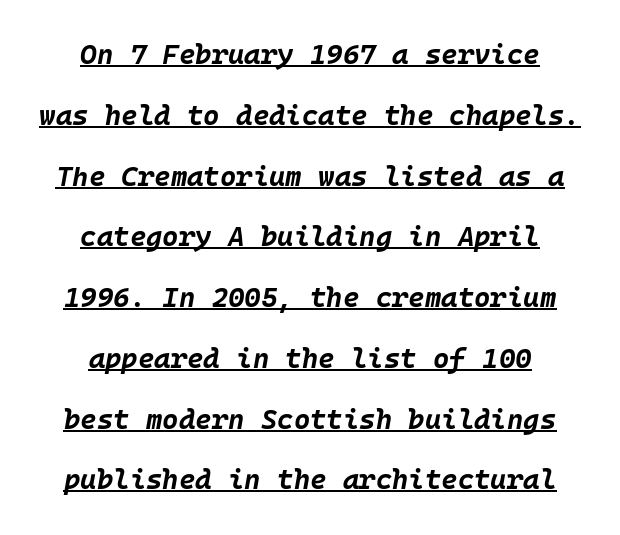
The image shows 28 px bold type, italic (leaning right); set centered, loose line spacing (2.17x), normal letter spacing, underlined; low stroke contrast and a large x-height.
